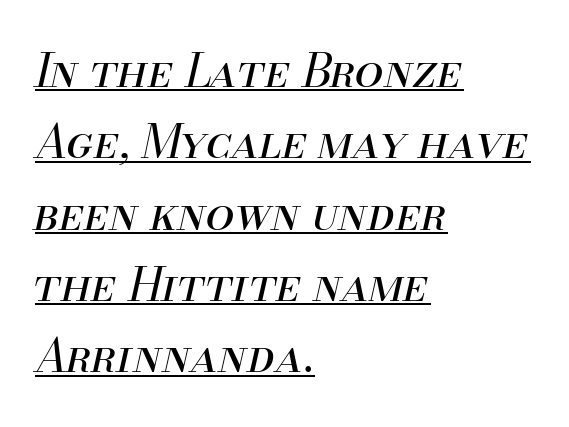
The letterforms sit shoulder to shoulder at normal distance. Yep, that's italic — everything's leaning. Short and long lines alike share a common starting point at left. Weight class: somewhere from thin through regular. A typesetter would call this proportional, since set widths differ per character. The rendered words wear a rule along their underside.
